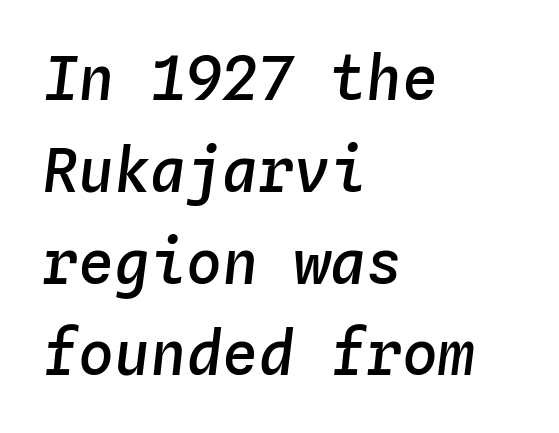
The image shows 60 px semibold type, italic (leaning right), monospaced; set left-aligned, normal line spacing (1.53x), normal letter spacing, not underlined; low stroke contrast and a medium x-height.
